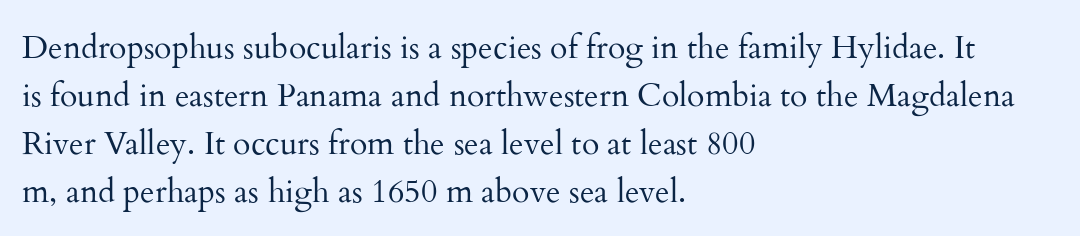
{"serif": "yes", "italic": "no", "bold": "no", "weight": "regular", "width": "normal", "stroke_contrast": "medium", "x_height": "small", "monospaced": "no", "underline": "no", "align": "left", "line_spacing": "normal", "line_spacing_ratio": 1.5, "letter_spacing": "normal", "letter_spacing_em": 0.0, "glyph_px": 32}
